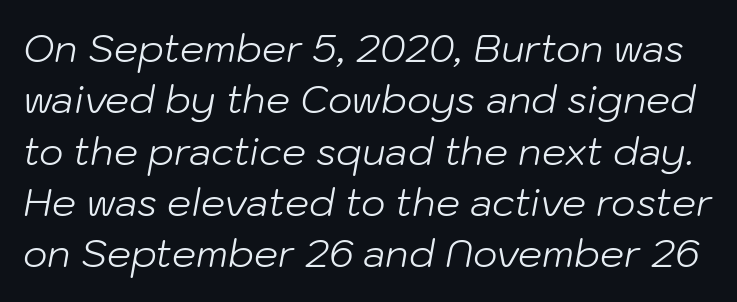
This block has exactly the height ordinary leading produces. The rendering keeps characters at their native spacing. The baseline area is clear. The face used here is proportionally spaced, like ordinary book or web type. These lines were composed using italics. No heavy texture on the line: the type isn't bold.
